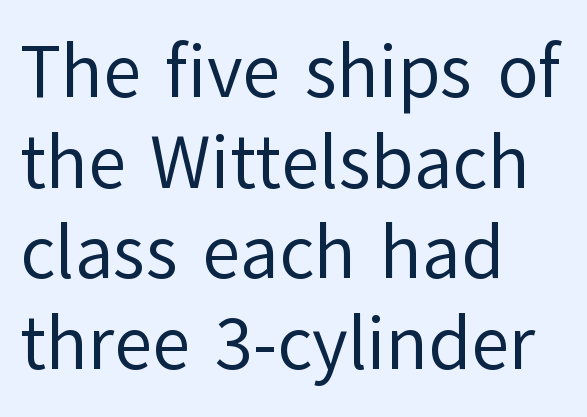
{"serif": "no", "italic": "no", "bold": "no", "weight": "regular", "width": "normal", "stroke_contrast": "low", "x_height": "medium", "monospaced": "no", "underline": "no", "align": "left", "line_spacing_ratio": 1.21, "letter_spacing": "normal", "letter_spacing_em": 0.0, "glyph_px": 75}
